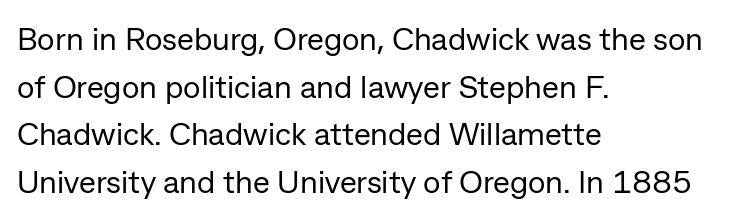
Font category for this specimen: sans-serif. Compared with a centered layout, this one pins lines to the left instead. On a weight scale, this lands at 450 or below. Descenders hang freely into open space.
